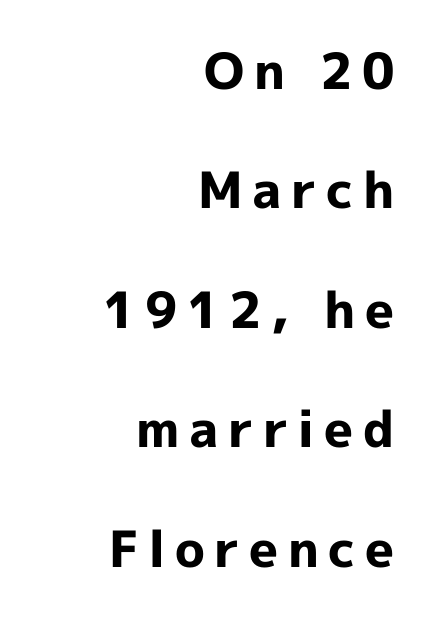
The image shows 50 px bold sans-serif type, upright; set right-aligned, loose line spacing (2.39x), not underlined; a medium x-height.
